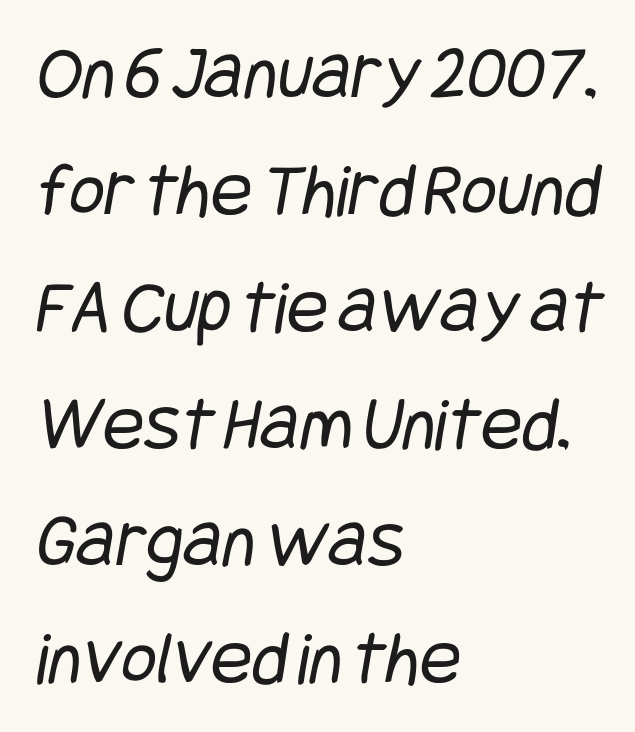
The image shows 77 px regular-weight, condensed sans-serif type; set left-aligned, normal line spacing (1.52x), normal letter spacing, not underlined; low stroke contrast and a large x-height.
